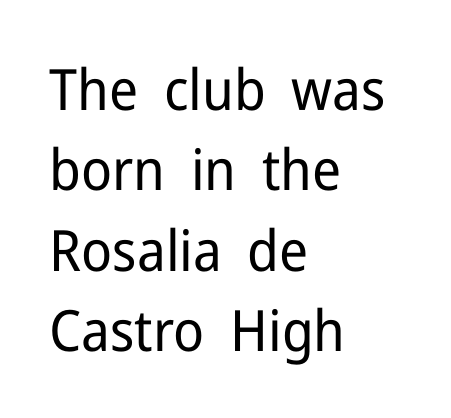
Q: Is the text bold? A: No.
Q: Is the text italic (slanted)? A: No, it is upright.
Q: Is the typeface a serif or a sans-serif typeface? A: Sans-serif.
Q: Is the text underlined? A: No.
Q: How is the paragraph aligned? A: Left-aligned.
Q: Is the spacing between letters normal or unusually wide? A: Normal.
Q: Is the spacing between lines tight, normal or loose? A: Normal.
Q: Width (condensed, normal, or wide)? A: Normal.
Q: Stroke contrast? A: Low.
Q: x-height? A: Medium.
Q: Monospaced? A: No.
